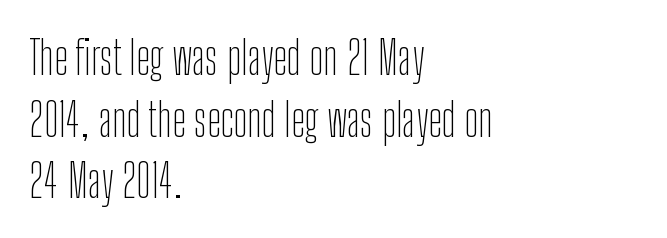
The image shows 46 px thin, condensed sans-serif type, upright; set left-aligned, normal line spacing (1.34x), normal letter spacing, not underlined; low stroke contrast and a medium x-height.
